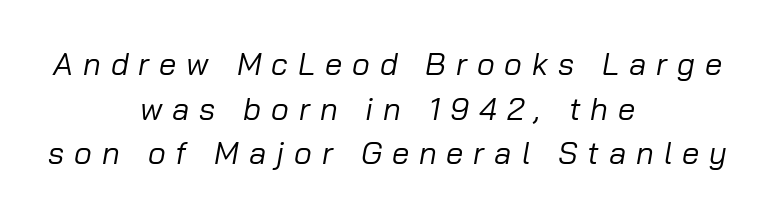
{"italic": "yes", "lean": "right", "slant_degrees": 10, "bold": "no", "weight": "regular", "width": "normal", "stroke_contrast": "low", "x_height": "medium", "monospaced": "no", "underline": "no", "align": "center", "line_spacing": "normal", "line_spacing_ratio": 1.44, "letter_spacing": "wide", "letter_spacing_em": 0.32, "glyph_px": 31}
